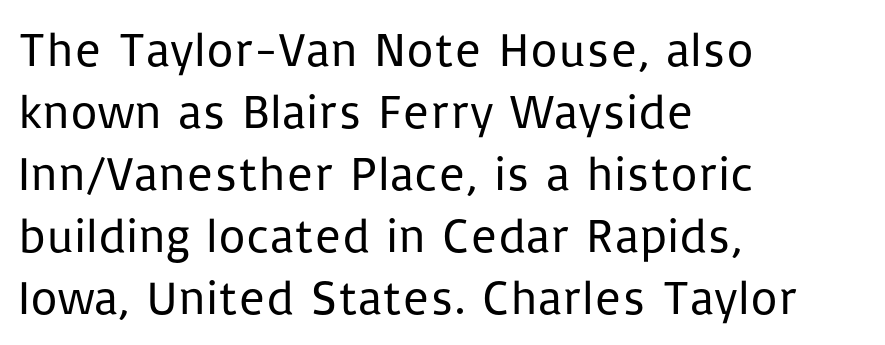
The image shows 48 px regular-weight sans-serif type, upright; set left-aligned, normal line spacing (1.29x), normal letter spacing, not underlined; low stroke contrast and a medium x-height.
